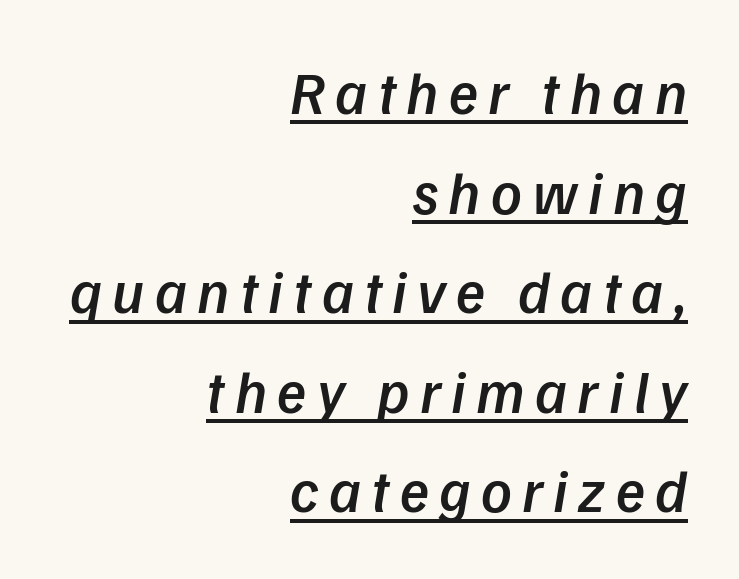
The image shows 60 px semibold sans-serif type; set right-aligned, normal line spacing (1.66x), underlined; low stroke contrast and a medium x-height.
